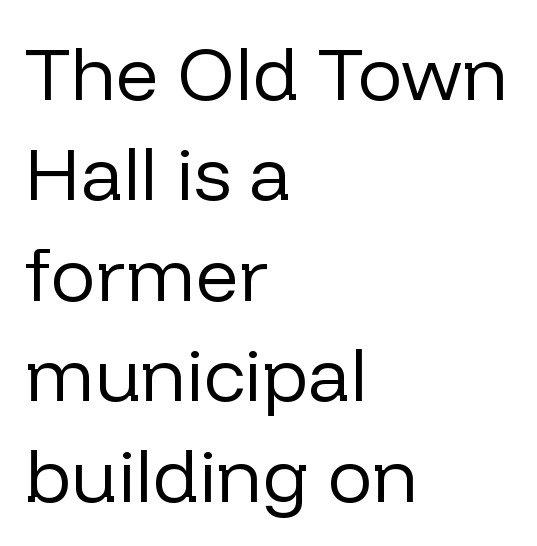
{"serif": "no", "italic": "no", "bold": "no", "weight": "regular", "width": "normal", "stroke_contrast": "low", "x_height": "medium", "monospaced": "no", "underline": "no", "align": "left", "line_spacing": "normal", "line_spacing_ratio": 1.34, "letter_spacing": "normal", "letter_spacing_em": 0.0, "glyph_px": 75}
